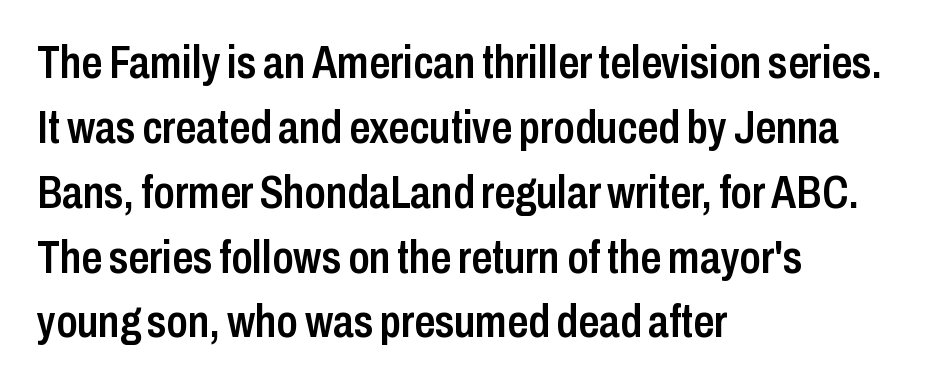
{"serif": "no", "italic": "no", "bold": "semi", "weight": "semibold", "width": "condensed", "stroke_contrast": "low", "x_height": "medium", "monospaced": "no", "underline": "no", "align": "left", "line_spacing": "normal", "line_spacing_ratio": 1.41, "letter_spacing": "normal", "letter_spacing_em": 0.0, "glyph_px": 46}
